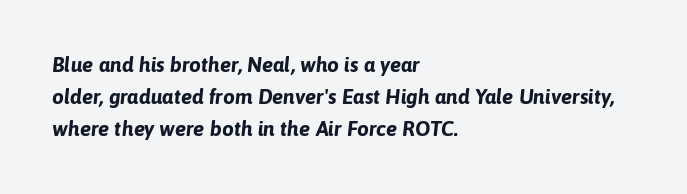
Q: Is the text bold? A: Yes.
Q: Is the text italic (slanted)? A: Yes, it leans right by about 6 degrees.
Q: Is the text underlined? A: No.
Q: How is the paragraph aligned? A: Left-aligned.
Q: Is the spacing between letters normal or unusually wide? A: Normal.
Q: Is the spacing between lines tight, normal or loose? A: Normal.
